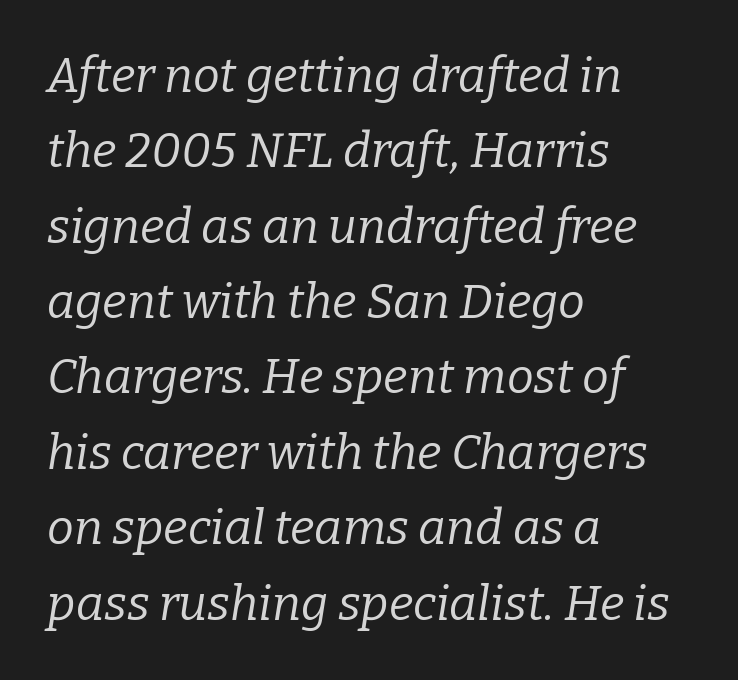
{"serif": "yes", "italic": "yes", "lean": "right", "slant_degrees": 9, "bold": "no", "weight": "regular", "width": "normal", "stroke_contrast": "low", "x_height": "medium", "monospaced": "no", "underline": "no", "align": "left", "line_spacing": "normal", "line_spacing_ratio": 1.57, "letter_spacing": "normal", "letter_spacing_em": 0.0, "glyph_px": 48}
